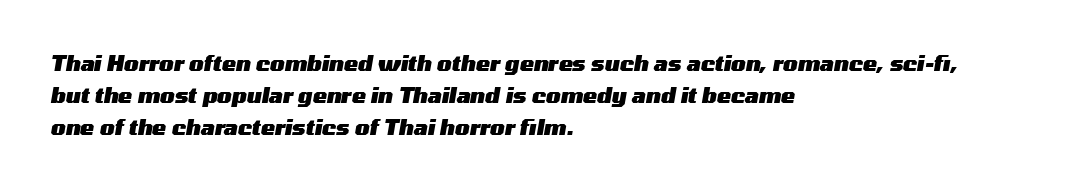
Q: Is the text bold? A: Yes.
Q: Is the text italic (slanted)? A: Yes, it leans right by about 10 degrees.
Q: Is the text underlined? A: No.
Q: How is the paragraph aligned? A: Left-aligned.
Q: Is the spacing between letters normal or unusually wide? A: Normal.
Q: Is the spacing between lines tight, normal or loose? A: Normal.
